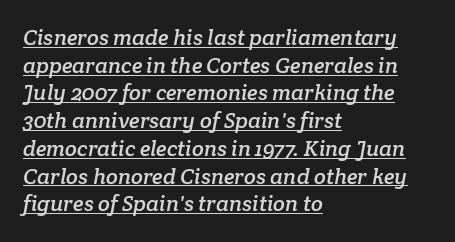
{"underline": "yes", "align": "left", "line_spacing": "normal", "line_spacing_ratio": 1.26, "letter_spacing": "normal", "letter_spacing_em": 0.0, "glyph_px": 22}
